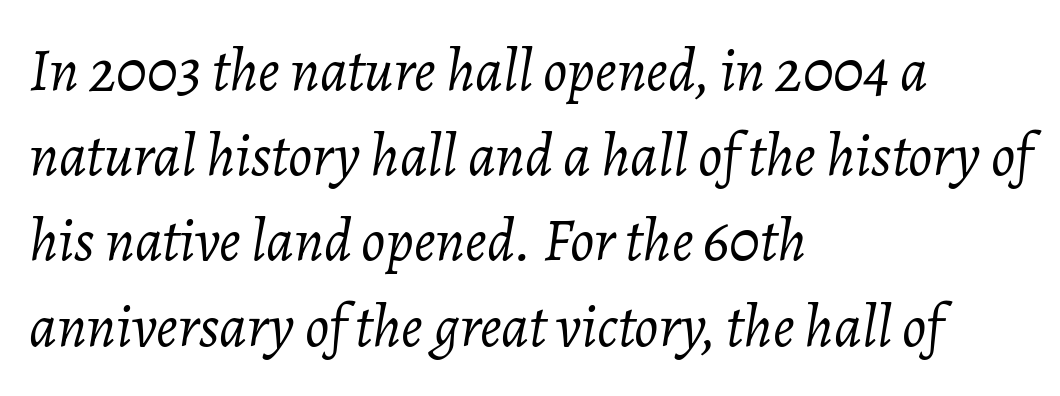
Q: Is the text bold? A: No.
Q: Is the text italic (slanted)? A: Yes, it leans right by about 7 degrees.
Q: Is the text underlined? A: No.
Q: How is the paragraph aligned? A: Left-aligned.
Q: Is the spacing between letters normal or unusually wide? A: Normal.
Q: Is the spacing between lines tight, normal or loose? A: Normal.
Q: Width (condensed, normal, or wide)? A: Normal.
Q: Stroke contrast? A: Low.
Q: x-height? A: Medium.
Q: Monospaced? A: No.
